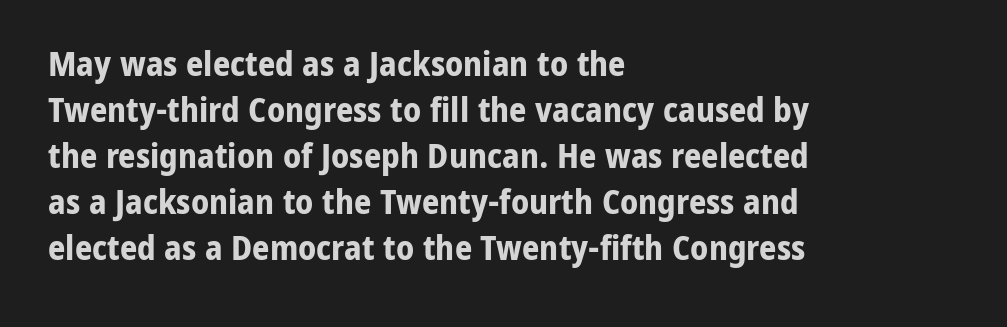
{"serif": "no", "italic": "no", "bold": "yes", "weight": "bold", "width": "normal", "stroke_contrast": "low", "x_height": "medium", "monospaced": "no", "underline": "no", "align": "left", "line_spacing": "normal", "line_spacing_ratio": 1.35, "letter_spacing": "normal", "letter_spacing_em": 0.0, "glyph_px": 34}
